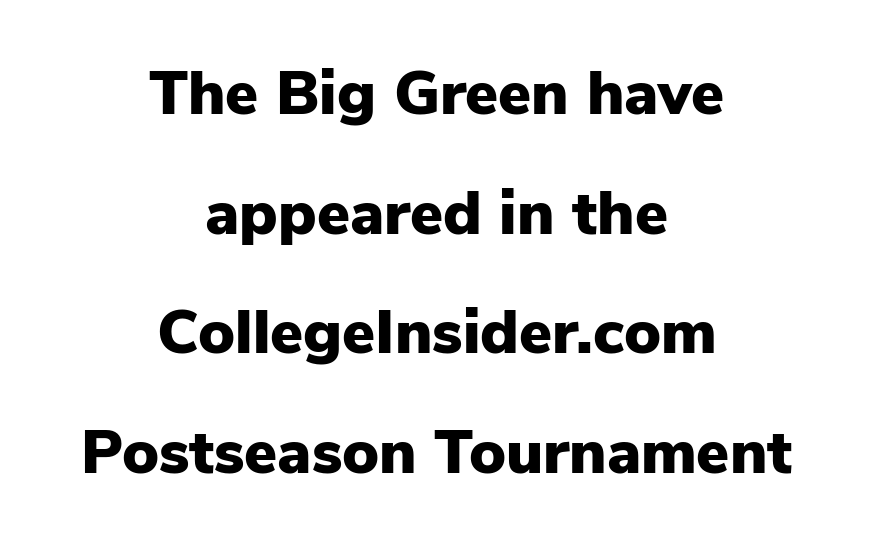
The image shows 62 px heavy sans-serif type, upright; set centered, loose line spacing (1.93x), normal letter spacing, not underlined; low stroke contrast and a medium x-height.
